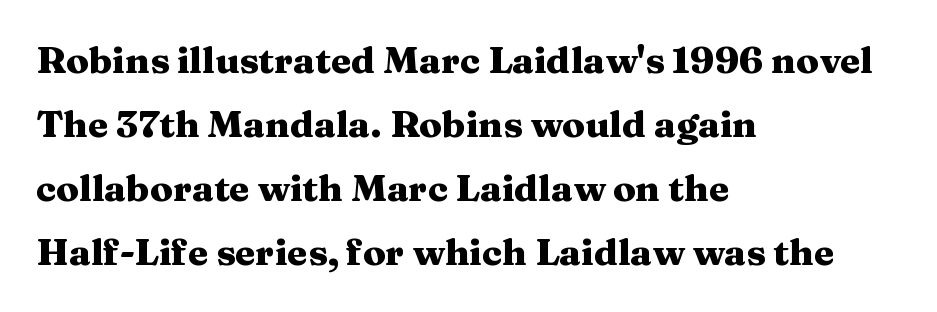
Font category for this specimen: serif. The font's upright variant was chosen for this text. Honestly, there is no underline to notice here at all. The tracking reads as untouched default to a designer's eye. The passage is arranged the way most books set body copy — flush left. The glyphs have the mass of a bold cut.
